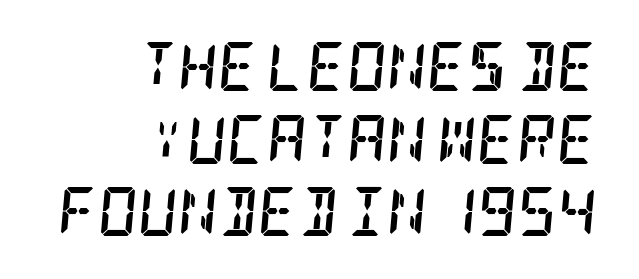
Strong, thick strokes mark this as bold type. Is the type slanted? Yes — the strokes lean at a clear angle. Between one letter and the next there's only the usual sliver of space. How would I describe the line gaps? Plain and ordinary. Regarding serifs, this sample has them.
